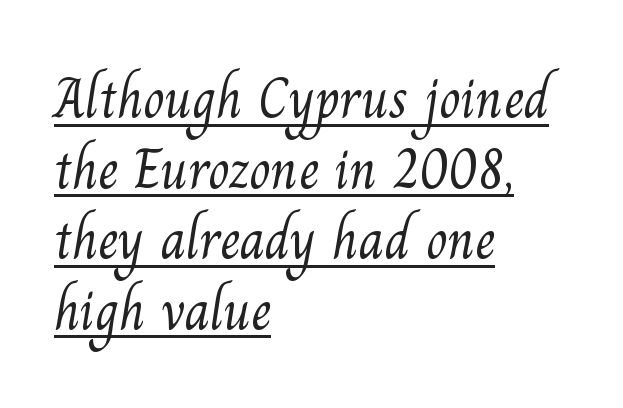
Successive baselines arrive at the customary interval. Small tapered or slab feet sit at the stroke ends, so this counts as serif. The strokes are not fattened; the text isn't bold. In designer terms, the underline attribute is active on this setting. This sample has the flowing, uneven cadence of proportional lettering.
